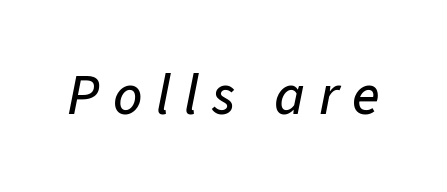
You could not count columns in this text — the font is proportionally spaced. Letter spacing: wide. Every character sits at an angle, as italics do. The specimen omits any rule beneath the text block's lines.
